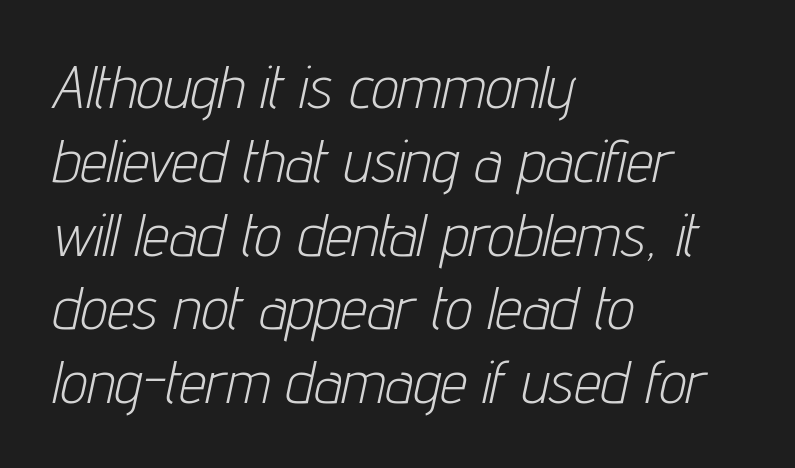
Q: Is the text bold? A: No.
Q: Is the text italic (slanted)? A: Yes, it leans right by about 12 degrees.
Q: Is the text underlined? A: No.
Q: How is the paragraph aligned? A: Left-aligned.
Q: Is the spacing between letters normal or unusually wide? A: Normal.
Q: Width (condensed, normal, or wide)? A: Condensed.
Q: Stroke contrast? A: Low.
Q: x-height? A: Medium.
Q: Monospaced? A: No.
